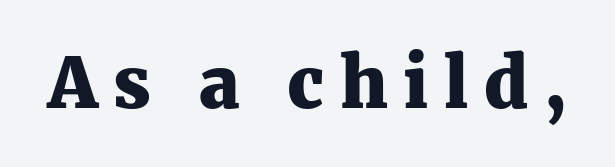
Honestly, there is no underline to notice here at all. The tracking jumps out immediately: characters are airy and widely separated. A typesetter would mark this as roman, not italic. These lines are rendered in a variable-pitch font. A full-strength bold gives these letters their thick strokes. A serif font was chosen for this passage.
